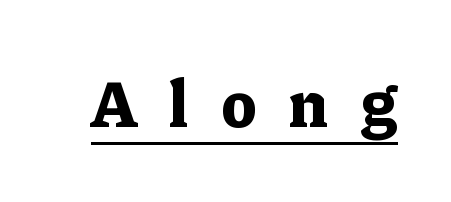
{"serif": "yes", "italic": "no", "bold": "yes", "weight": "bold", "width": "normal", "stroke_contrast": "low", "x_height": "medium", "monospaced": "no", "underline": "yes", "letter_spacing": "wide", "letter_spacing_em": 0.48, "glyph_px": 65}
